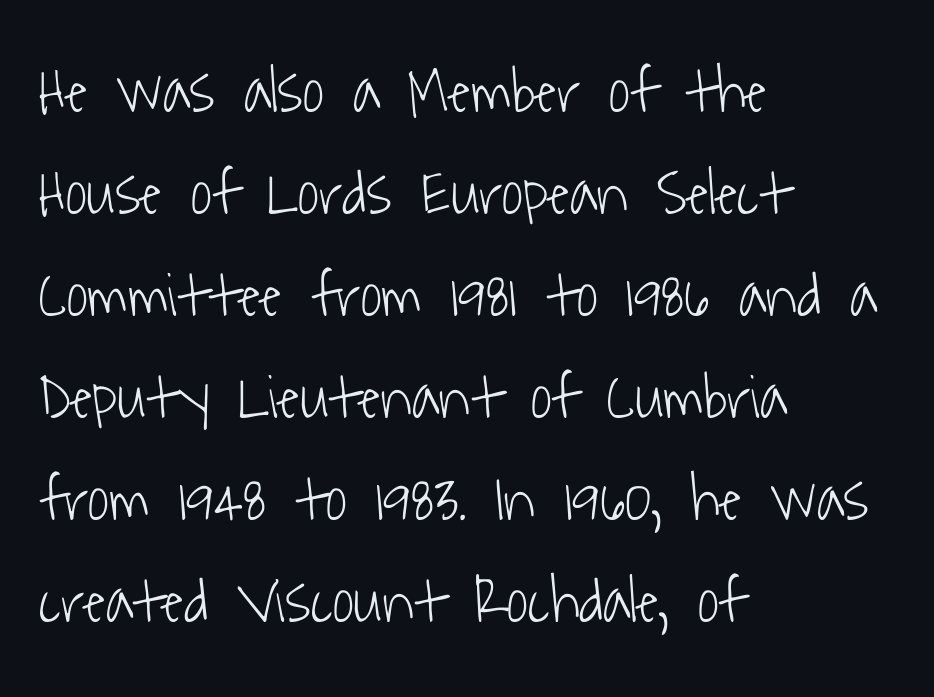
The image shows 65 px light, condensed sans-serif type; set left-aligned, normal line spacing (1.57x), normal letter spacing, not underlined; low stroke contrast and a medium x-height.
